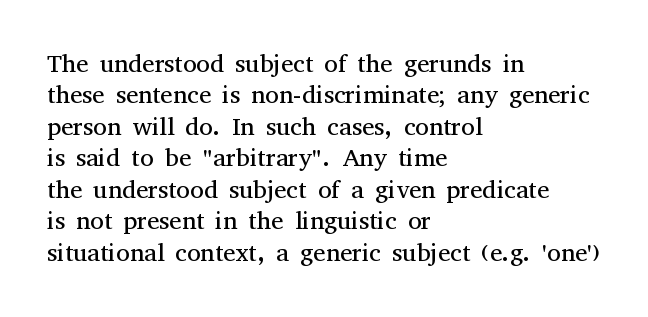
No letter is thick-stroked: the sample isn't bold. This is roman type, the default non-slanted kind. One glance says typical: line gaps are just what's usual. Plain, unruled lines of type. This sample is left-justified, so line endings fall wherever the words run out.
